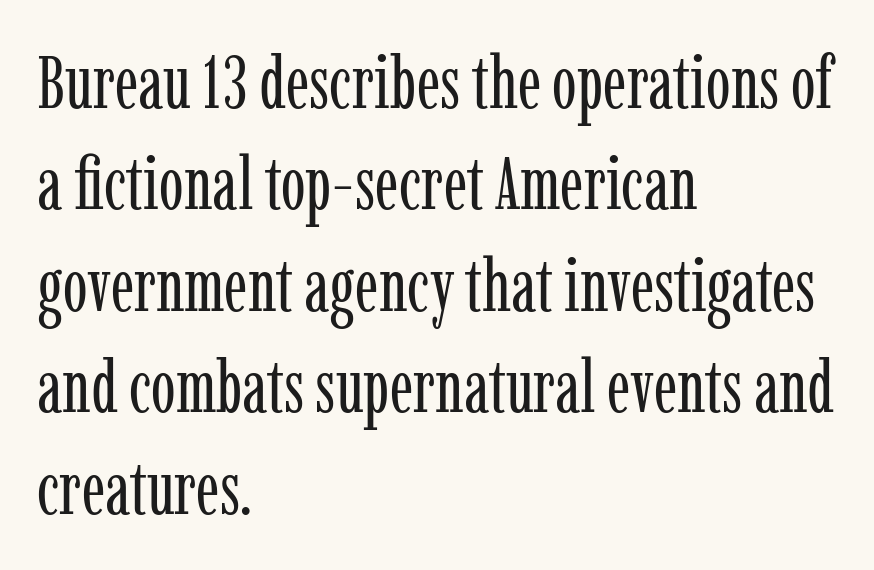
The image shows 74 px regular-weight, condensed serif type, upright; set left-aligned, normal line spacing (1.37x), normal letter spacing, not underlined; low stroke contrast and a medium x-height.
